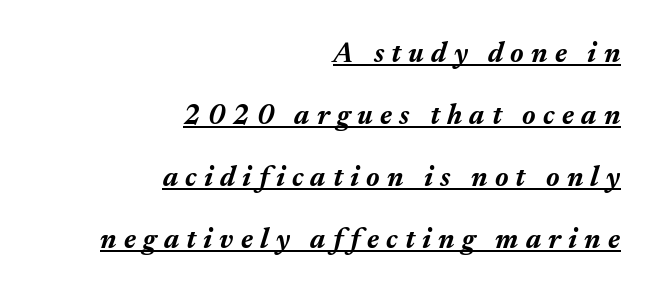
The image shows 28 px bold type, italic (leaning right); set right-aligned, loose line spacing (2.21x), unusually wide letter spacing (+0.26 em), underlined; medium stroke contrast and a medium x-height.
